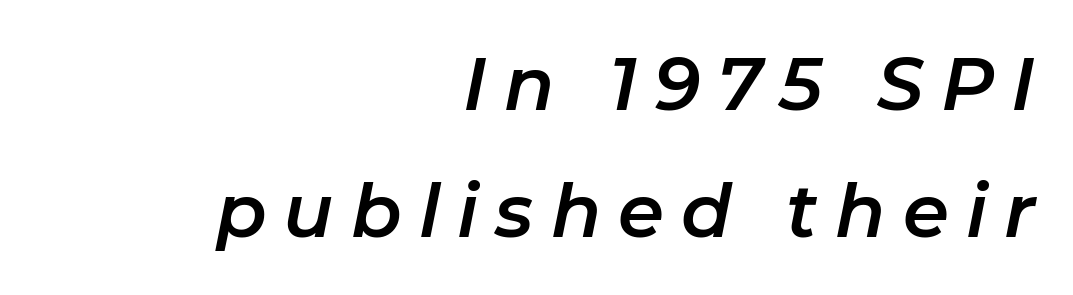
Q: Is the text italic (slanted)? A: Yes, it leans right by about 11 degrees.
Q: Is the text underlined? A: No.
Q: How is the paragraph aligned? A: Right-aligned.
Q: Is the spacing between letters normal or unusually wide? A: Unusually wide.
Q: Width (condensed, normal, or wide)? A: Normal.
Q: Stroke contrast? A: Low.
Q: x-height? A: Medium.
Q: Monospaced? A: No.
